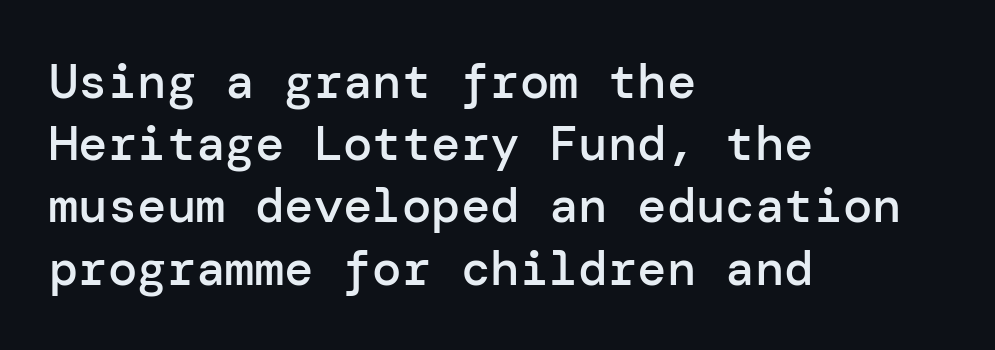
Is there any slant? The stems are plumb. Rule under the text: the space is simply empty. Vertical spacing — default. Nobody touched the tracking dial on this one. Every row of glyphs begins at an identical x-position on the left. Font category for this specimen: sans-serif.
